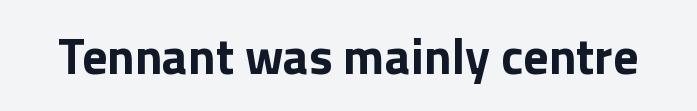
The image shows 50 px bold sans-serif type, upright; set normal letter spacing, not underlined; low stroke contrast and a medium x-height.
